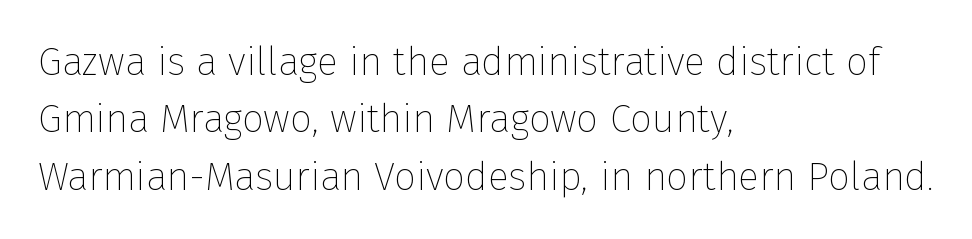
{"serif": "no", "italic": "no", "bold": "no", "weight": "thin", "width": "normal", "stroke_contrast": "low", "x_height": "medium", "monospaced": "no", "underline": "no", "align": "left", "line_spacing": "normal", "line_spacing_ratio": 1.47, "letter_spacing": "normal", "letter_spacing_em": 0.0, "glyph_px": 39}
